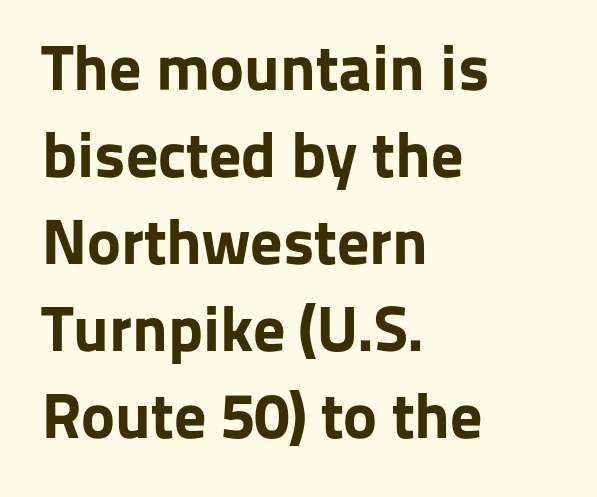
Interline gaps are of average width in this sample. Proportional: the letters do not fall into vertical columns. The space beneath each line is pristine and unruled. Grotesque or geometric, the face here clearly has no serifs.
